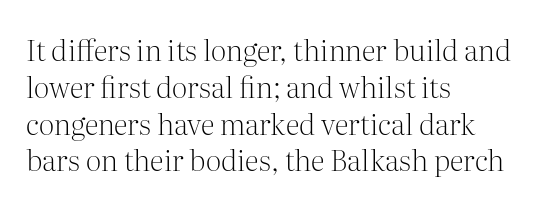
{"serif": "yes", "italic": "no", "bold": "no", "weight": "light", "width": "normal", "stroke_contrast": "medium", "x_height": "medium", "monospaced": "no", "underline": "no", "align": "left", "line_spacing": "normal", "line_spacing_ratio": 1.27, "letter_spacing": "normal", "letter_spacing_em": 0.0, "glyph_px": 29}
